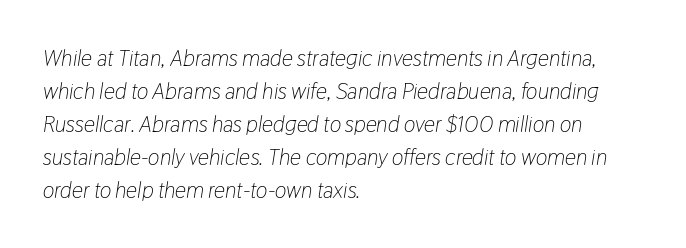
Q: Is the text bold? A: No.
Q: Is the text italic (slanted)? A: Yes, it leans right by about 9 degrees.
Q: Is the text underlined? A: No.
Q: How is the paragraph aligned? A: Left-aligned.
Q: Is the spacing between letters normal or unusually wide? A: Normal.
Q: Is the spacing between lines tight, normal or loose? A: Normal.
